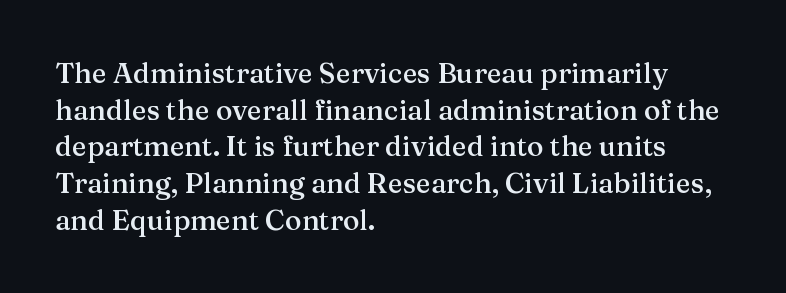
{"serif": "yes", "italic": "no", "bold": "semi", "weight": "semibold", "width": "normal", "stroke_contrast": "medium", "x_height": "medium", "monospaced": "no", "underline": "no", "align": "left", "line_spacing": "normal", "line_spacing_ratio": 1.31, "letter_spacing": "normal", "letter_spacing_em": 0.0, "glyph_px": 28}
